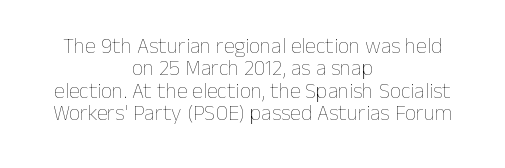
{"italic": "no", "bold": "no", "underline": "no", "align": "center", "line_spacing": "tight", "line_spacing_ratio": 1.02, "letter_spacing": "normal", "letter_spacing_em": 0.0, "glyph_px": 22}
